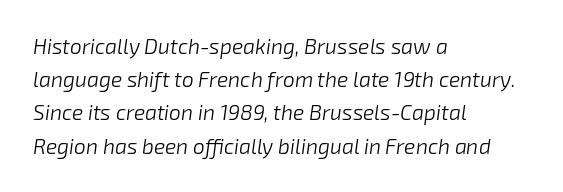
{"italic": "yes", "lean": "right", "slant_degrees": 8, "bold": "no", "underline": "no", "align": "left", "line_spacing": "normal", "line_spacing_ratio": 1.58, "letter_spacing": "normal", "letter_spacing_em": 0.0, "glyph_px": 21}
